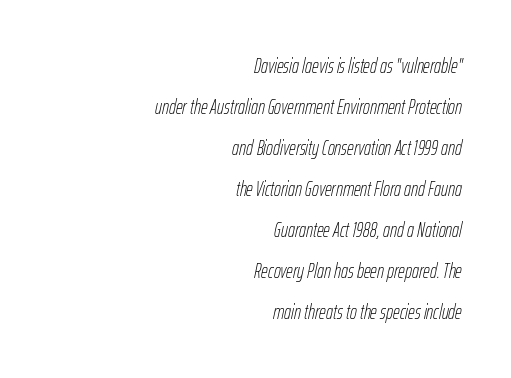
The image shows 21 px text type, italic (leaning right); set right-aligned, loose line spacing (1.95x), normal letter spacing, not underlined.
